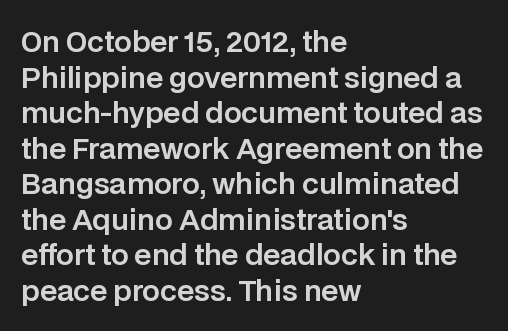
Q: Is the text italic (slanted)? A: No, it is upright.
Q: Is the typeface a serif or a sans-serif typeface? A: Sans-serif.
Q: Is the text underlined? A: No.
Q: How is the paragraph aligned? A: Left-aligned.
Q: Is the spacing between letters normal or unusually wide? A: Normal.
Q: Is the spacing between lines tight, normal or loose? A: Normal.
Q: Width (condensed, normal, or wide)? A: Normal.
Q: Stroke contrast? A: Low.
Q: x-height? A: Large.
Q: Monospaced? A: No.
